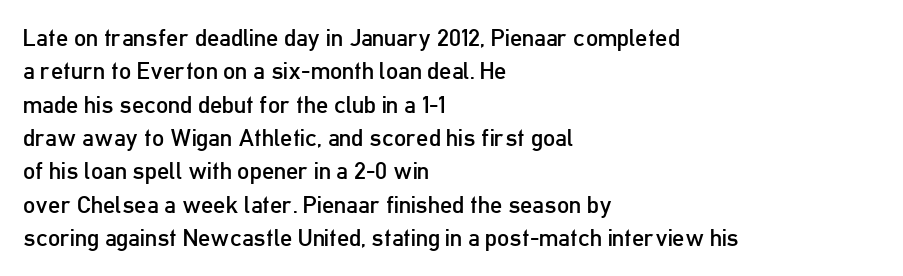
The letterforms sit at book weight or below. Posture: straight, roman, zero tilt. Tracking value appears to be zero — textbook default spacing. The passage shown stacks its lines at a standard gap. Is the block centered? No — it sits flush against the left margin. The foot of each line stays bare and open.
